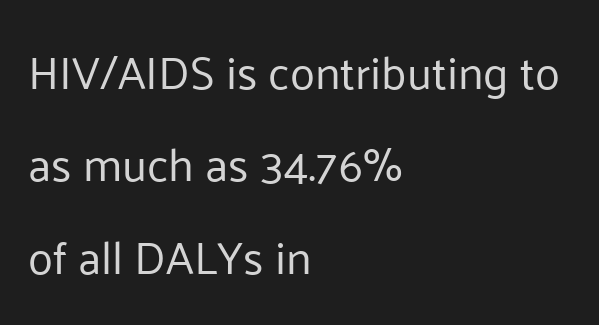
Q: Is the text bold? A: No.
Q: Is the text italic (slanted)? A: No, it is upright.
Q: Is the typeface a serif or a sans-serif typeface? A: Sans-serif.
Q: Is the text underlined? A: No.
Q: How is the paragraph aligned? A: Left-aligned.
Q: Is the spacing between letters normal or unusually wide? A: Normal.
Q: Is the spacing between lines tight, normal or loose? A: Loose.
Q: Width (condensed, normal, or wide)? A: Normal.
Q: Stroke contrast? A: Low.
Q: x-height? A: Medium.
Q: Monospaced? A: No.
